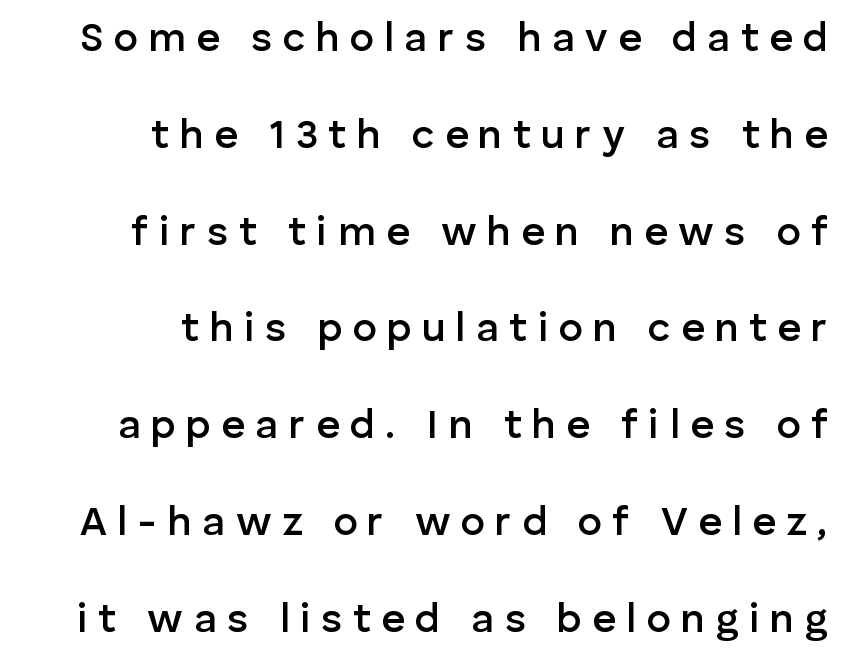
The image shows 41 px semibold sans-serif type, upright; set right-aligned, loose line spacing (2.36x), unusually wide letter spacing (+0.25 em), not underlined; low stroke contrast and a medium x-height.
